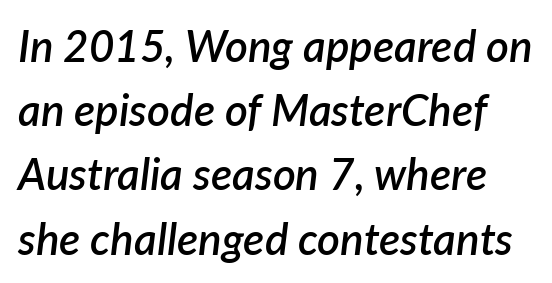
{"italic": "yes", "lean": "right", "slant_degrees": 7, "bold": "semi", "weight": "semibold", "width": "normal", "stroke_contrast": "low", "x_height": "medium", "monospaced": "no", "underline": "no", "line_spacing": "normal", "line_spacing_ratio": 1.46, "letter_spacing": "normal", "letter_spacing_em": 0.0, "glyph_px": 44}
